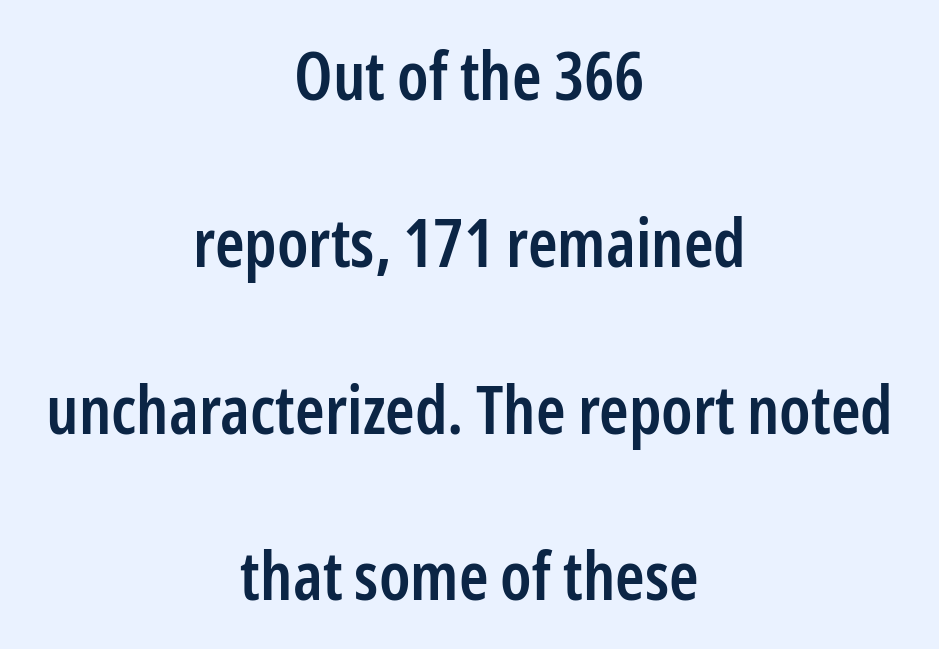
Q: Is the text bold? A: Semi-bold.
Q: Is the text italic (slanted)? A: No, it is upright.
Q: Is the typeface a serif or a sans-serif typeface? A: Sans-serif.
Q: Is the text underlined? A: No.
Q: How is the paragraph aligned? A: Centered.
Q: Is the spacing between letters normal or unusually wide? A: Normal.
Q: Is the spacing between lines tight, normal or loose? A: Loose.
Q: Width (condensed, normal, or wide)? A: Condensed.
Q: Stroke contrast? A: Low.
Q: x-height? A: Medium.
Q: Monospaced? A: No.
